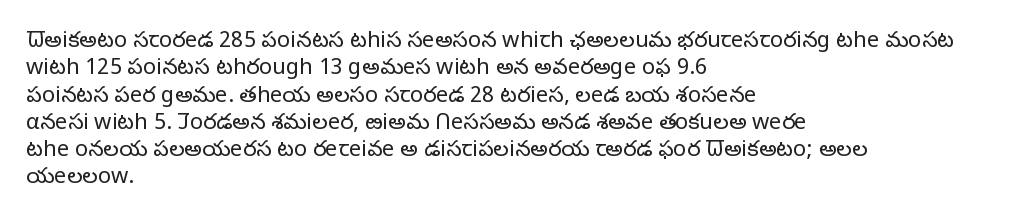
The image shows 22 px text type, upright; set left-aligned, line spacing 1.24x, normal letter spacing, not underlined.
